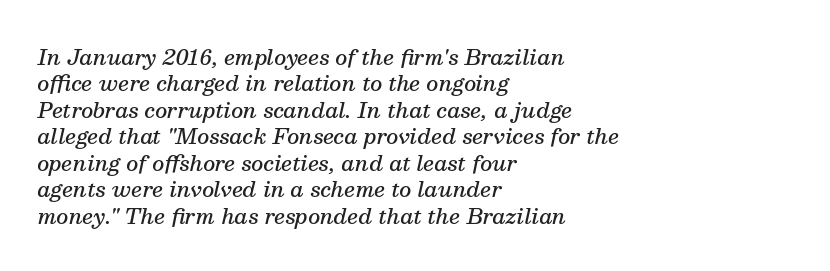
Regular leading. Horizontal alignment here is leftward, the default for most running prose. Nothing unusual about the tracking: characters are spaced as the font intends. Does the weight exceed regular? Yes, but only to semibold. The zone under the glyphs is completely vacant.
